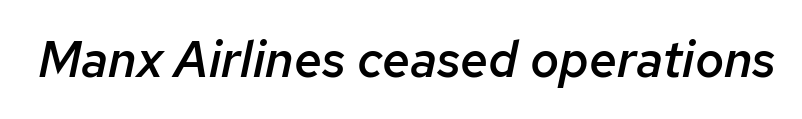
Beneath every word, the page is bare. Each word holds together tightly as a unit, with standard inter-letter gaps. On the weight axis this lands at semibold, roughly 600. Spacing verdict: proportional, widths tailored to each character.
